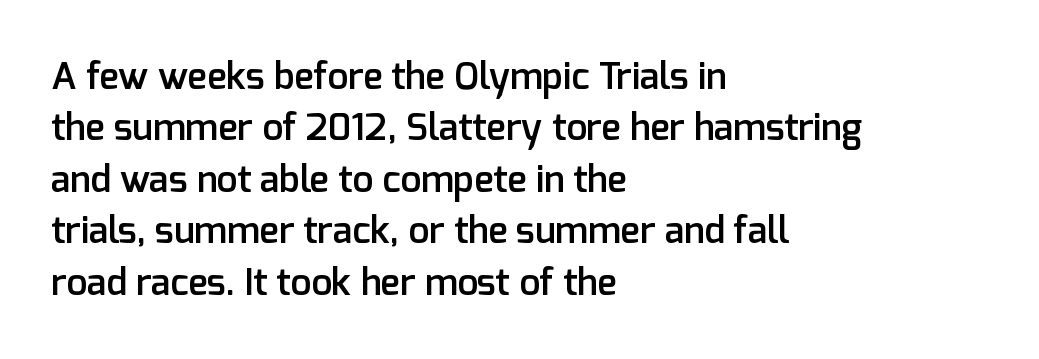
The image shows 37 px semibold sans-serif type, upright; set left-aligned, normal line spacing (1.39x), normal letter spacing, not underlined; low stroke contrast and a medium x-height.
